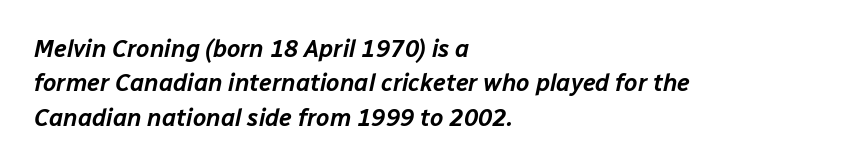
{"italic": "yes", "lean": "right", "slant_degrees": 12, "underline": "no", "align": "left", "line_spacing": "normal", "line_spacing_ratio": 1.43, "letter_spacing": "normal", "letter_spacing_em": 0.0, "glyph_px": 24}
